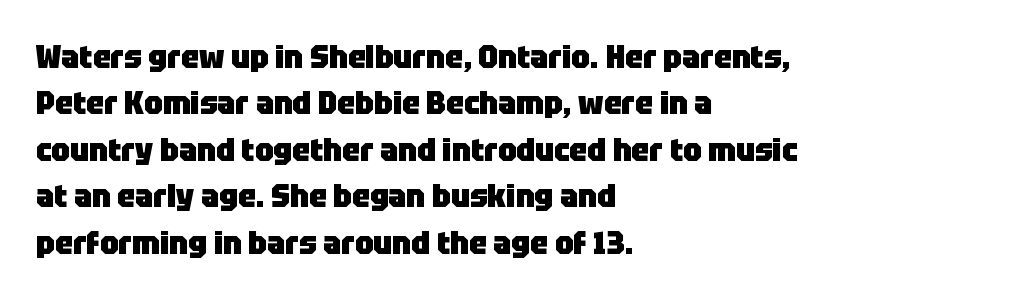
The image shows 32 px heavy sans-serif type, upright; set left-aligned, normal line spacing (1.45x), normal letter spacing, not underlined; low stroke contrast and a large x-height.
